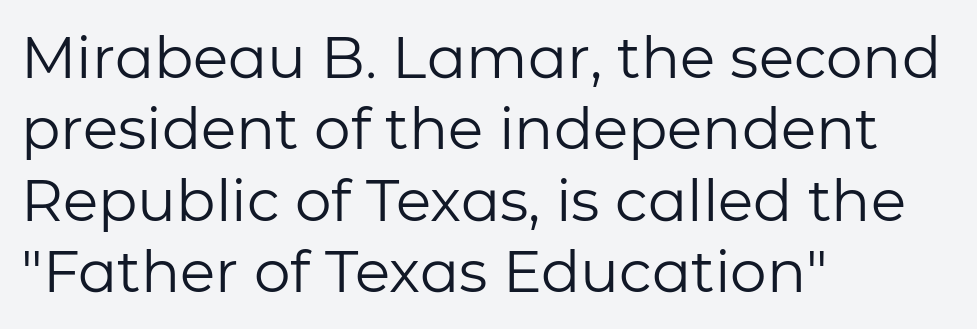
The space beneath each line is pristine and unruled. This is sans-serif lettering, the kind often seen on screens and signage. Designer's note — italics off, roman on. The letterforms sit at book weight or below. The type is set solid horizontally, with unmodified tracking.
